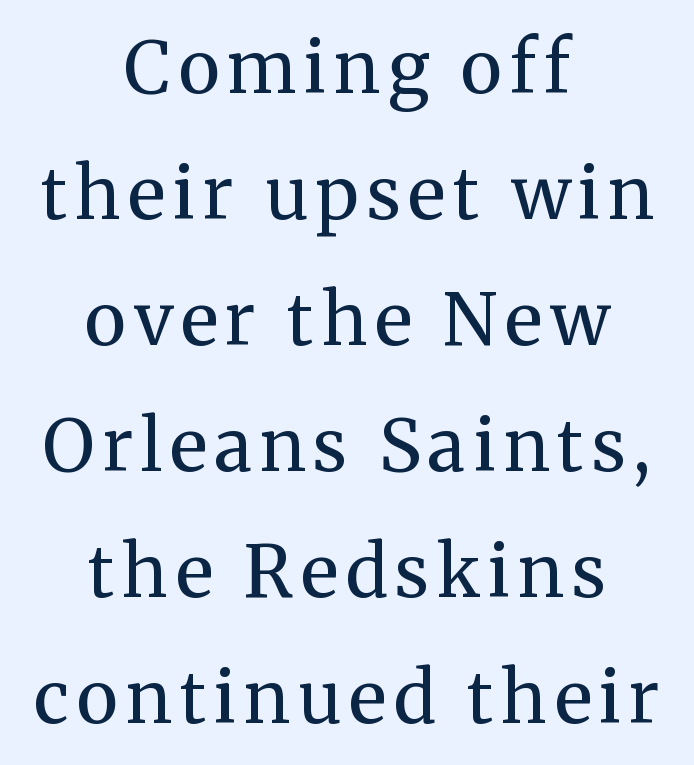
{"serif": "yes", "italic": "no", "bold": "no", "weight": "regular", "width": "normal", "stroke_contrast": "medium", "x_height": "medium", "monospaced": "no", "underline": "no", "align": "center", "line_spacing_ratio": 1.75, "glyph_px": 72}
